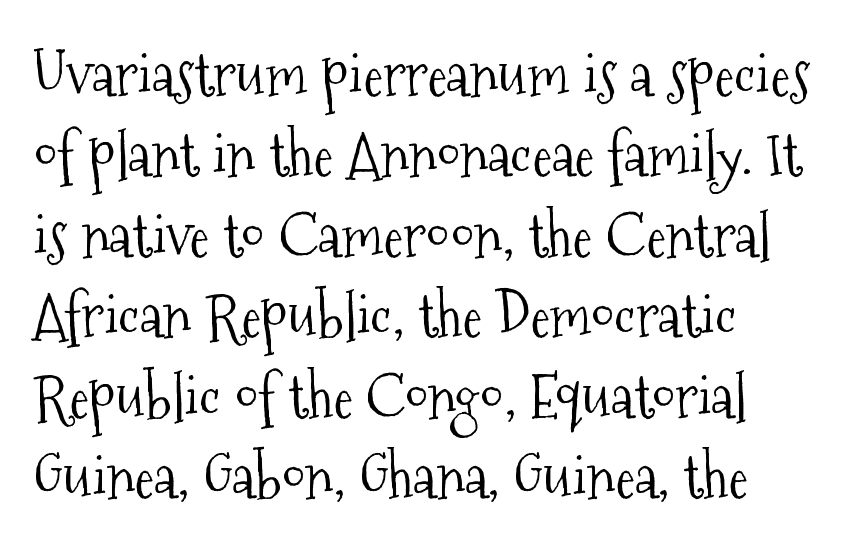
No extra tracking has been applied to these lines. Horizontal alignment here is leftward, the default for most running prose. Each new line begins a customary step beneath the previous one. Look at the bottom of the vertical strokes: they flare into serifs here.
